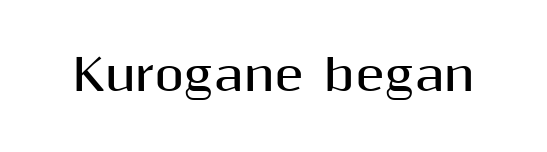
Q: Is the text bold? A: Yes.
Q: Is the text italic (slanted)? A: No, it is upright.
Q: Is the typeface a serif or a sans-serif typeface? A: Sans-serif.
Q: Is the text underlined? A: No.
Q: Is the spacing between letters normal or unusually wide? A: Normal.
Q: Width (condensed, normal, or wide)? A: Normal.
Q: Stroke contrast? A: Medium.
Q: x-height? A: Medium.
Q: Monospaced? A: No.
